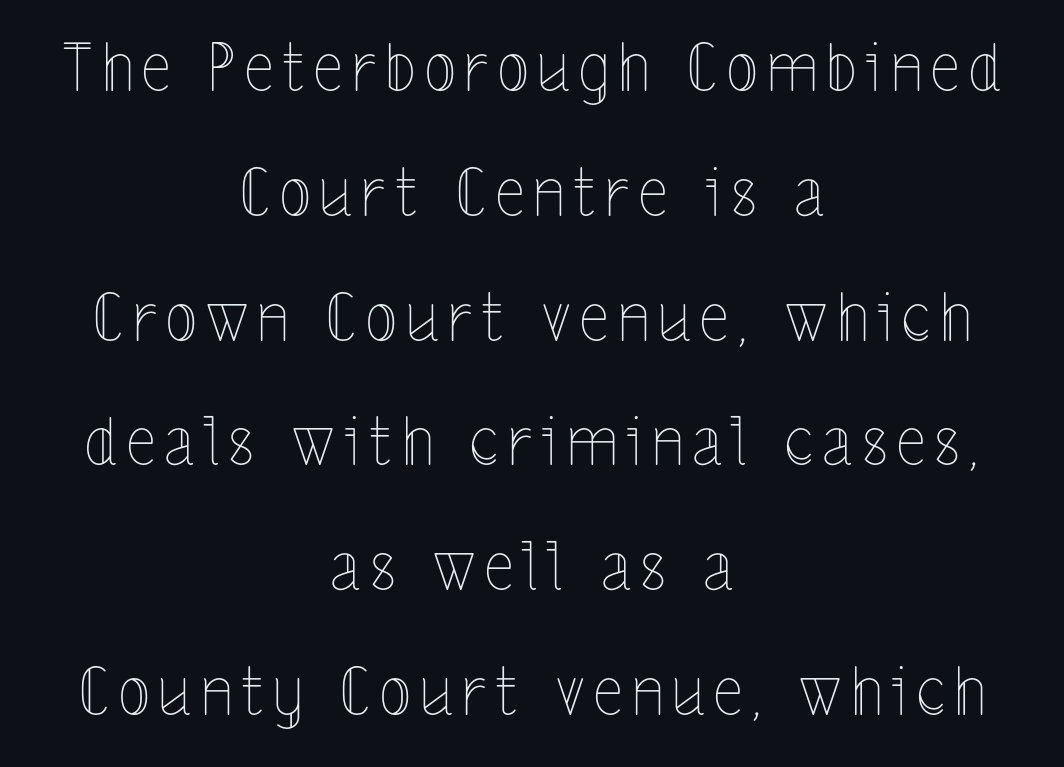
The typesetter chose a symmetrical, centered arrangement here. Spacing verdict: proportional, widths tailored to each character. Characters remain perfectly vertical along every line. Plain, unruled lines of type. Leading: increased. This reads as an unemphasized weight, regular at the heaviest.
